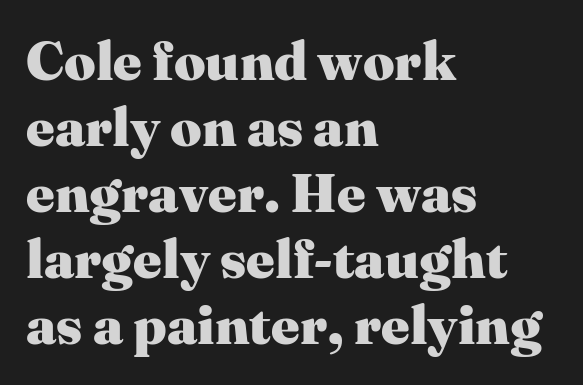
The image shows 55 px heavy serif type, upright; set left-aligned, line spacing 1.2x, normal letter spacing, not underlined; medium stroke contrast and a medium x-height.
